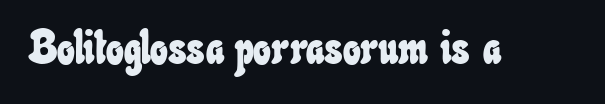
The image shows 47 px condensed type; set normal letter spacing, not underlined; low stroke contrast and a small x-height.
